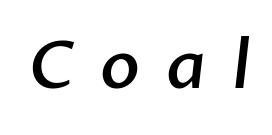
Look at the stroke-to-counter ratio: somewhat heavy, a semibold. The rendering uses natural spacing where letterforms have individual widths. These lines have a slow, spaced-out rhythm from letter to letter. Has an underline been added? It has not.
